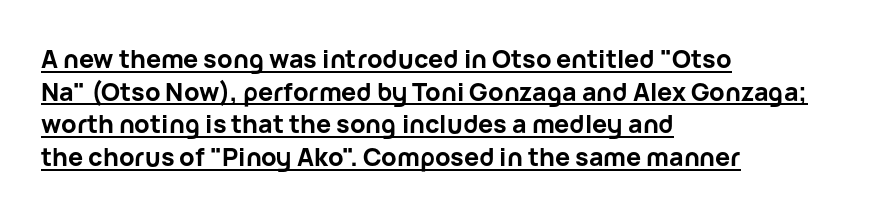
Compared with typical body copy, the letter spacing here is the same. Descenders here cross a horizontal rule under the line. This block has exactly the height ordinary leading produces. A typesetter would mark this as roman, not italic. Students, this is bold: see how much ink each stroke carries.
